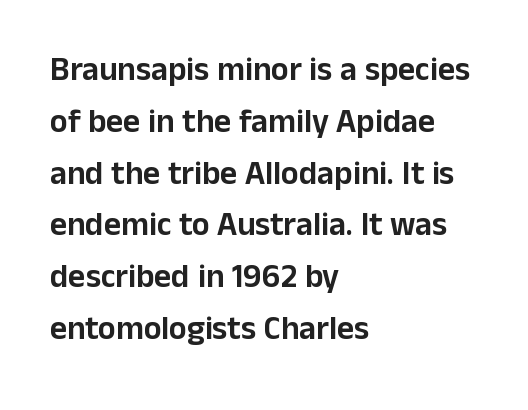
The foot of each line stays bare and open. The type sits square on the baseline with zero lean. The lines are quadded left. The rendering keeps characters at their native spacing. Regarding serifs, this sample does without them.
